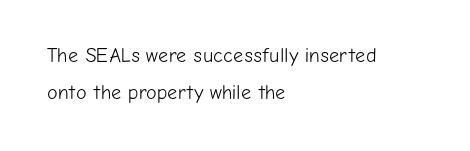
Compared with a centered layout, this one pins lines to the left instead. The type sits square on the baseline with zero lean. The words here are not underlined. The weight would be labelled regular, book, light, or lighter still.
